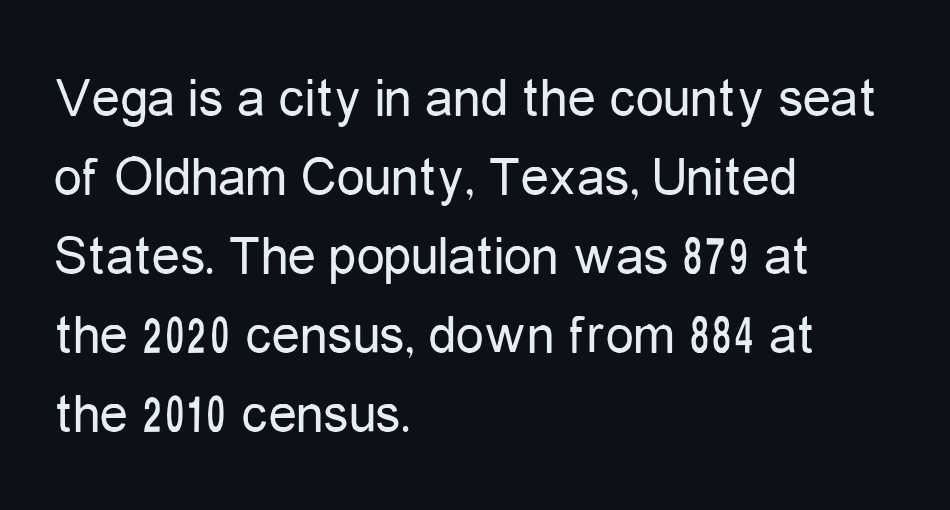
The image shows 56 px regular-weight, condensed sans-serif type, upright; set left-aligned, normal line spacing (1.41x), normal letter spacing, not underlined; low stroke contrast and a medium x-height.
